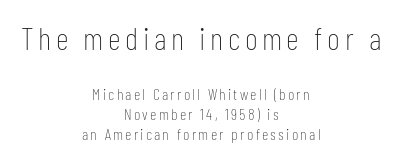
Evenly set lines give the paragraph a standard silhouette. Has an underline been added? It has not. The type sits square on the baseline with zero lean. This rendering employs a face without finishing strokes, i.e., a sans-serif.
